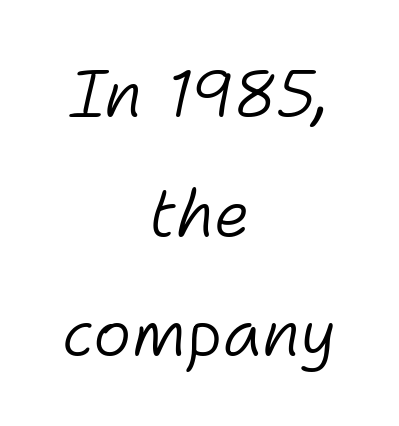
{"italic": "yes", "lean": "right", "slant_degrees": 11, "bold": "no", "weight": "light", "width": "normal", "stroke_contrast": "low", "x_height": "medium", "monospaced": "no", "underline": "no", "align": "center", "line_spacing_ratio": 1.84, "letter_spacing": "normal", "letter_spacing_em": 0.0, "glyph_px": 65}
